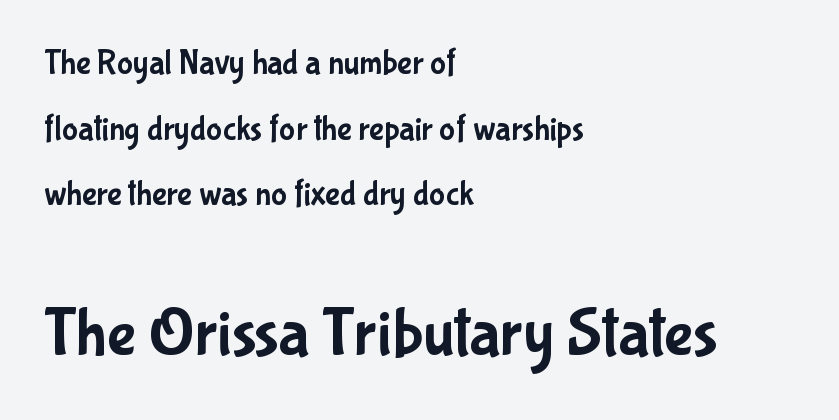
The image shows 68 px condensed sans-serif type, upright; set left-aligned, loose line spacing (1.93x), normal letter spacing, not underlined; the second (bottom) block is 2.0x larger; low stroke contrast and a medium x-height.
